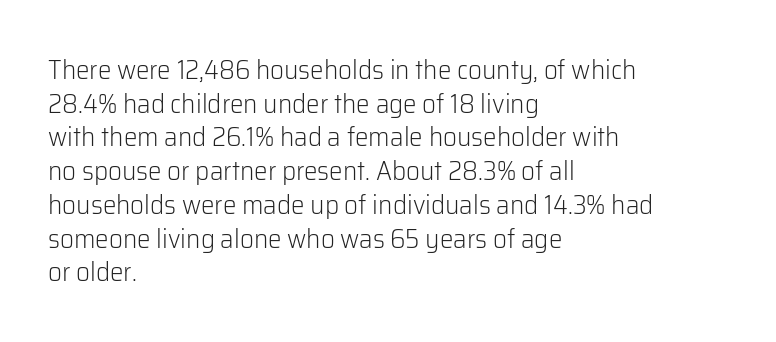
{"italic": "no", "bold": "no", "underline": "no", "align": "left", "line_spacing": "normal", "line_spacing_ratio": 1.25, "letter_spacing": "normal", "letter_spacing_em": 0.0, "glyph_px": 27}
